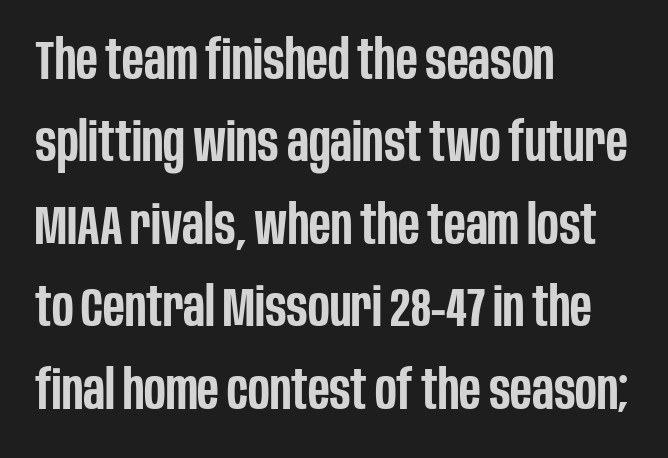
Here the glyphs are tracked normally, forming tight word shapes. The type sits square on the baseline with zero lean. Nothing sits at the stroke ends, so this counts as sans-serif. Notice how the passage keeps a crisp vertical edge on the left only. The face used here is proportionally spaced, like ordinary book or web type.
